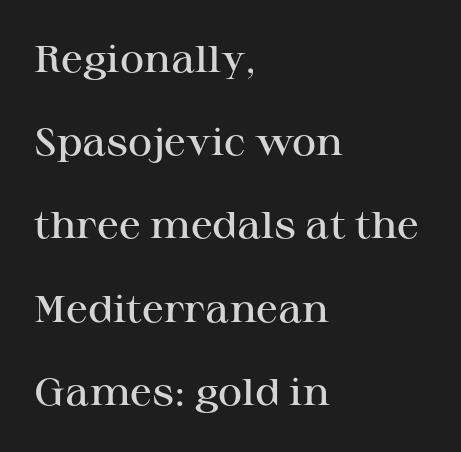
Q: Is the text bold? A: Semi-bold.
Q: Is the text italic (slanted)? A: No, it is upright.
Q: Is the typeface a serif or a sans-serif typeface? A: Serif.
Q: Is the text underlined? A: No.
Q: How is the paragraph aligned? A: Left-aligned.
Q: Is the spacing between letters normal or unusually wide? A: Normal.
Q: Is the spacing between lines tight, normal or loose? A: Loose.
Q: Width (condensed, normal, or wide)? A: Wide.
Q: Stroke contrast? A: High.
Q: x-height? A: Medium.
Q: Monospaced? A: No.
